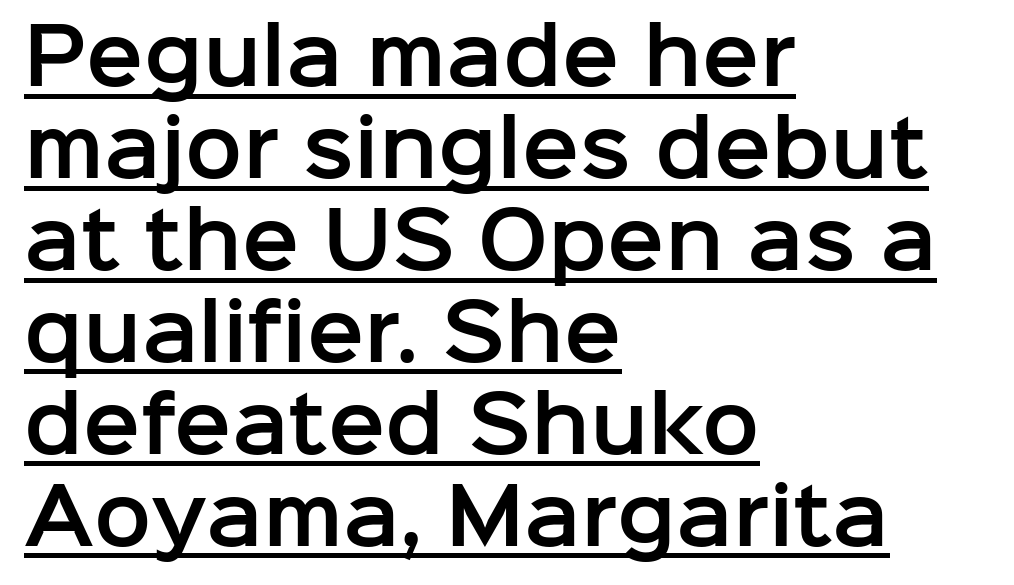
{"serif": "no", "italic": "no", "width": "normal", "stroke_contrast": "low", "x_height": "medium", "monospaced": "no", "underline": "yes", "align": "left", "line_spacing_ratio": 1.21, "letter_spacing": "normal", "letter_spacing_em": 0.0, "glyph_px": 76}
